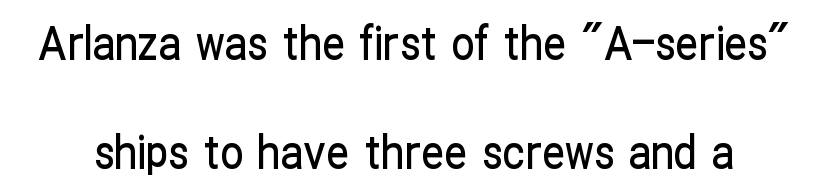
Q: Is the text italic (slanted)? A: No, it is upright.
Q: Is the typeface a serif or a sans-serif typeface? A: Sans-serif.
Q: Is the text underlined? A: No.
Q: Is the spacing between letters normal or unusually wide? A: Normal.
Q: Is the spacing between lines tight, normal or loose? A: Loose.
Q: Width (condensed, normal, or wide)? A: Condensed.
Q: Stroke contrast? A: Low.
Q: x-height? A: Medium.
Q: Monospaced? A: No.
